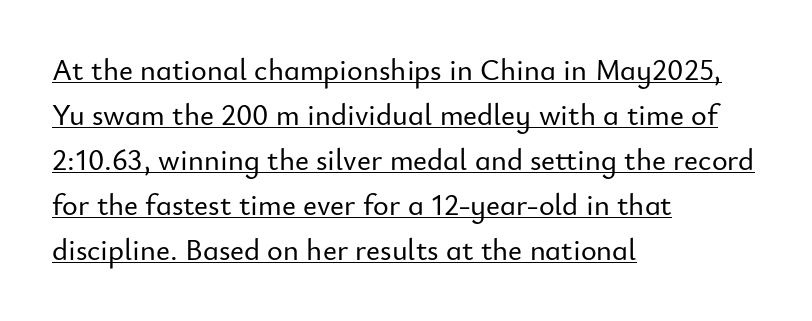
{"serif": "no", "italic": "no", "width": "normal", "stroke_contrast": "low", "x_height": "small", "monospaced": "no", "underline": "yes", "align": "left", "line_spacing": "normal", "line_spacing_ratio": 1.5, "letter_spacing": "normal", "letter_spacing_em": 0.0, "glyph_px": 30}
